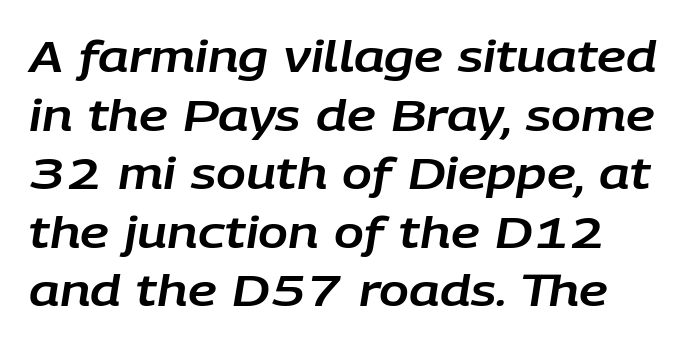
Q: Is the text italic (slanted)? A: Yes, it leans right by about 9 degrees.
Q: Is the text underlined? A: No.
Q: Is the spacing between letters normal or unusually wide? A: Normal.
Q: Is the spacing between lines tight, normal or loose? A: Normal.
Q: Width (condensed, normal, or wide)? A: Normal.
Q: Stroke contrast? A: Low.
Q: x-height? A: Large.
Q: Monospaced? A: No.
